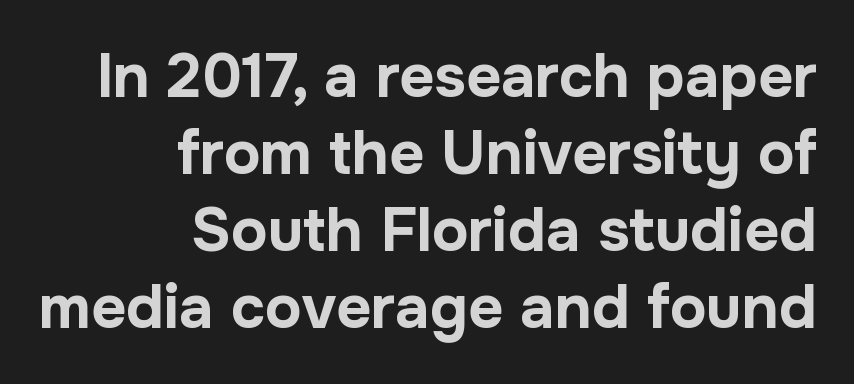
The image shows 61 px bold sans-serif type, upright; set right-aligned, normal line spacing (1.26x), normal letter spacing, not underlined; low stroke contrast and a medium x-height.
